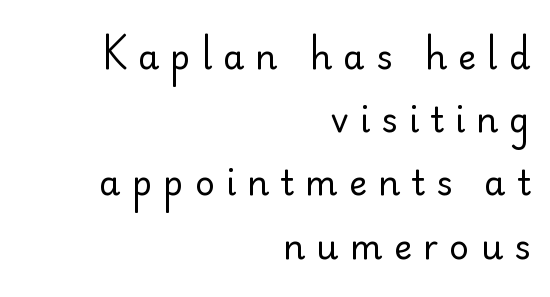
The image shows 34 px regular-weight sans-serif type, upright; set right-aligned, line spacing 1.86x, unusually wide letter spacing (+0.33 em), not underlined; low stroke contrast and a small x-height.
